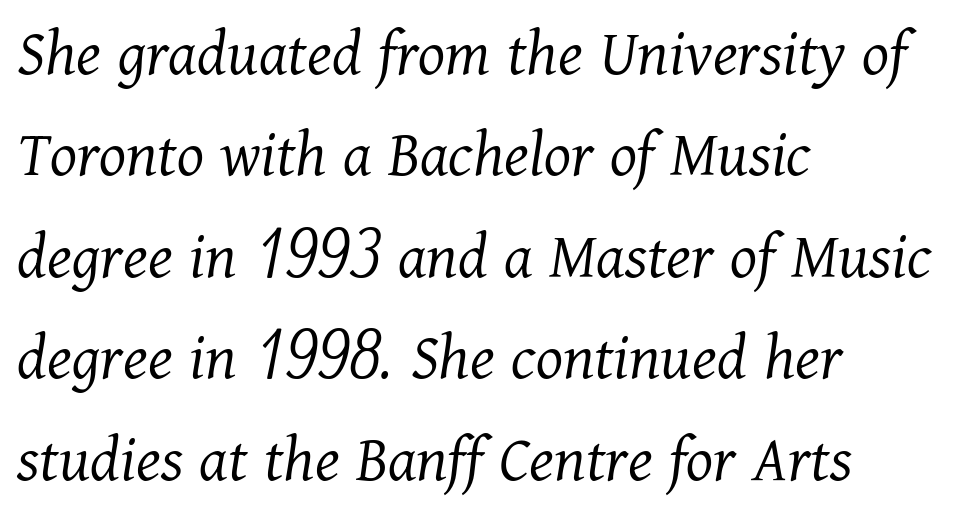
The image shows 69 px light serif type, italic (leaning right); set left-aligned, normal line spacing (1.47x), normal letter spacing, not underlined; medium stroke contrast and a medium x-height.
